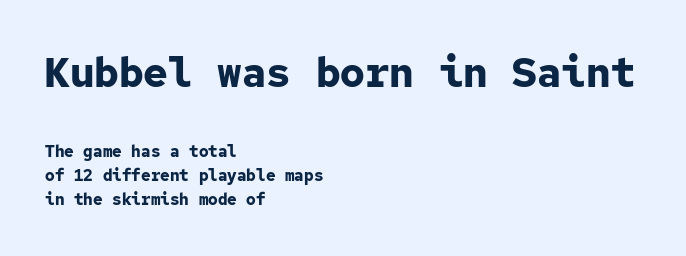
{"serif": "no", "italic": "no", "bold": "yes", "weight": "bold", "width": "normal", "stroke_contrast": "low", "x_height": "medium", "monospaced": "yes", "underline": "no", "align": "left", "line_spacing": "normal", "line_spacing_ratio": 1.51, "letter_spacing": "normal", "letter_spacing_em": 0.0, "larger_block": "first", "size_ratio": 2.56, "glyph_px": 41}
